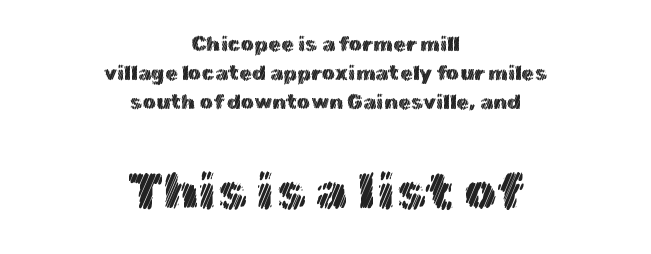
Has an underline been added? It has not. When letters stand straight like this, we call the style roman or upright. These lines keep a tight, regular rhythm from letter to letter. Size hierarchy here favors the trailing block over the leading one. What's the leading like? Ordinary, nothing unusual. These lines are rendered in a variable-pitch font.
